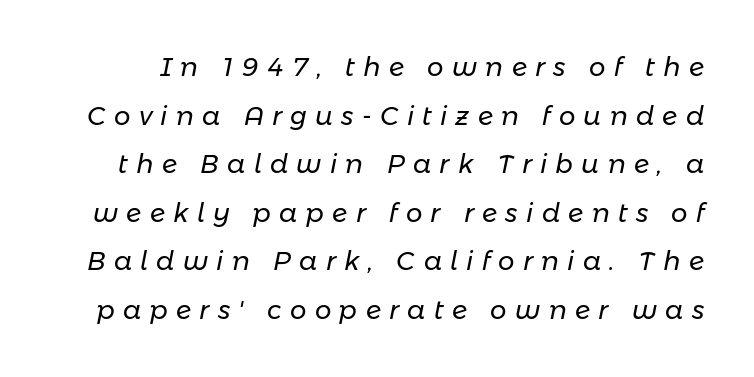
The image shows 26 px text type, italic (leaning right); set line spacing 1.87x, unusually wide letter spacing (+0.32 em), not underlined.
